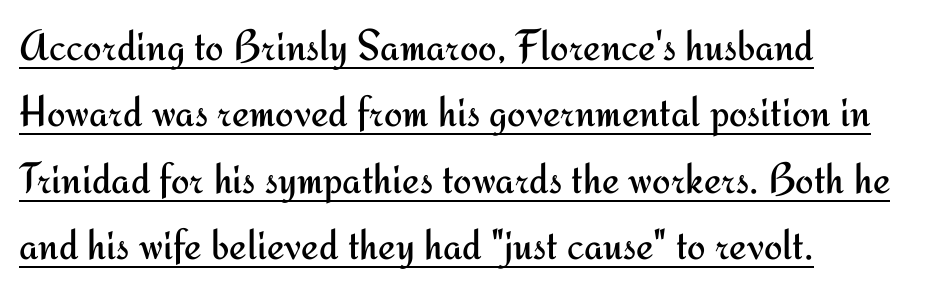
Each word holds together tightly as a unit, with standard inter-letter gaps. Underlined type. Note the varied advance widths — an 'i' is clearly narrower than an 'm'. A sans-serif font was chosen for this passage.
